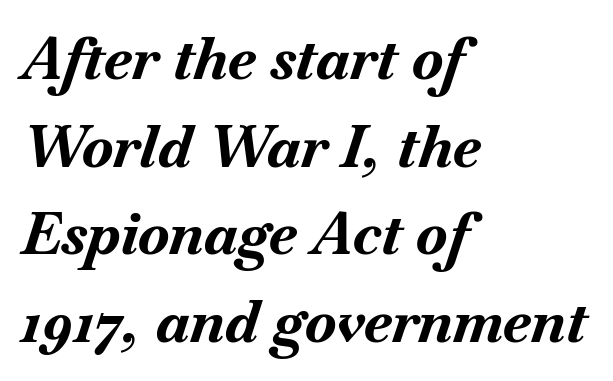
The image shows 58 px bold type, italic (leaning right); set left-aligned, normal line spacing (1.51x), normal letter spacing, not underlined; medium stroke contrast and a small x-height.
